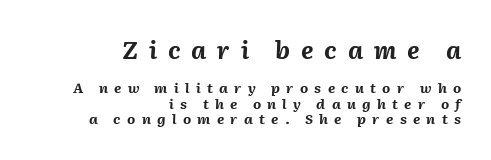
{"italic": "yes", "lean": "right", "slant_degrees": 2, "bold": "yes", "underline": "no", "align": "right", "line_spacing": "tight", "line_spacing_ratio": 1.12, "letter_spacing": "wide", "letter_spacing_em": 0.45, "larger_block": "first", "size_ratio": 1.71, "glyph_px": 24}
